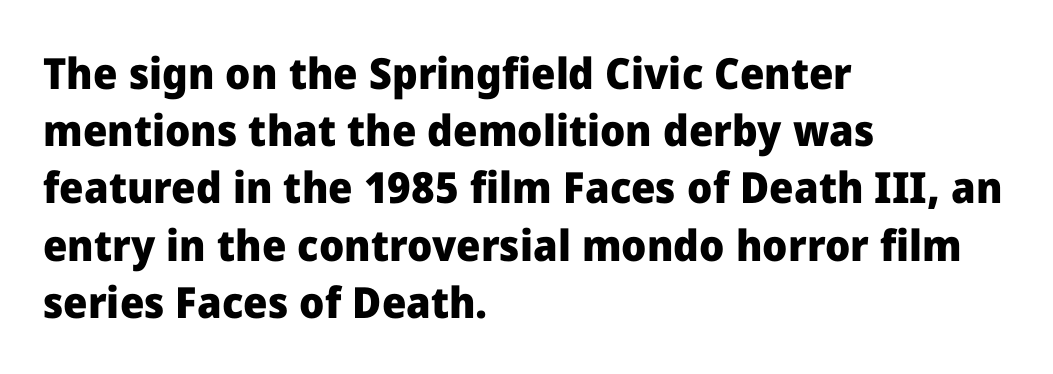
Q: Is the text bold? A: Yes.
Q: Is the text italic (slanted)? A: No, it is upright.
Q: Is the typeface a serif or a sans-serif typeface? A: Sans-serif.
Q: Is the text underlined? A: No.
Q: How is the paragraph aligned? A: Left-aligned.
Q: Is the spacing between letters normal or unusually wide? A: Normal.
Q: Is the spacing between lines tight, normal or loose? A: Normal.
Q: Width (condensed, normal, or wide)? A: Normal.
Q: Stroke contrast? A: Low.
Q: x-height? A: Medium.
Q: Monospaced? A: No.
